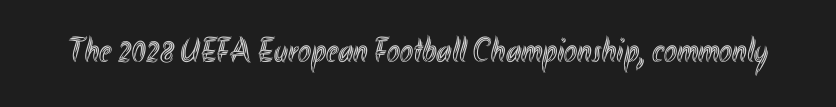
Q: Is the text italic (slanted)? A: Yes.
Q: Is the text underlined? A: No.
Q: Is the spacing between letters normal or unusually wide? A: Normal.
Q: Width (condensed, normal, or wide)? A: Condensed.
Q: x-height? A: Small.
Q: Monospaced? A: No.
